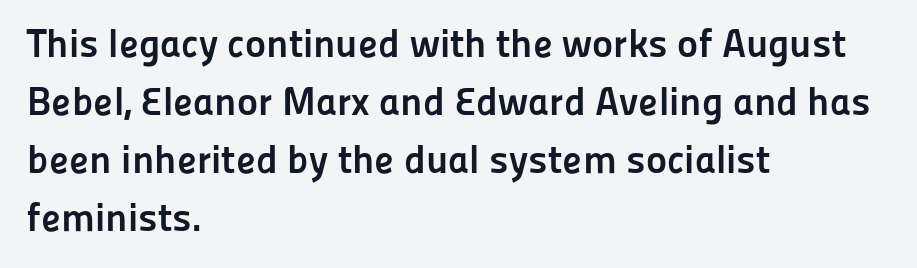
The type sits square on the baseline with zero lean. Classification — sans serif. The typesetter chose a ragged-right arrangement here. Just letters on the line, the space beneath them empty. The vertical gap from one line to the next is medium.
